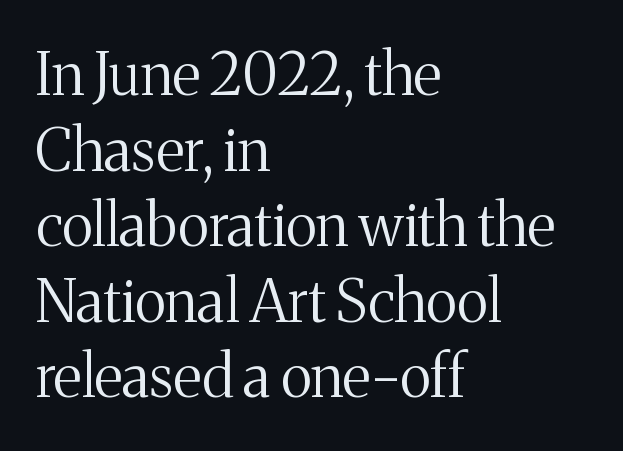
{"serif": "yes", "italic": "no", "bold": "no", "weight": "regular", "width": "normal", "stroke_contrast": "medium", "x_height": "medium", "monospaced": "no", "underline": "no", "align": "left", "line_spacing": "normal", "line_spacing_ratio": 1.28, "letter_spacing": "normal", "letter_spacing_em": 0.0, "glyph_px": 59}
